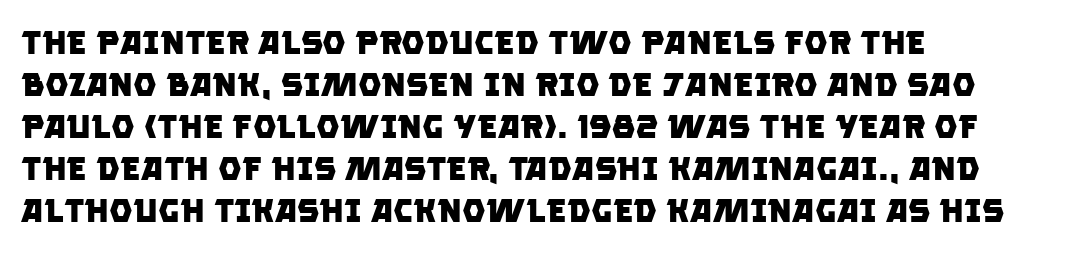
Q: Is the text bold? A: Yes.
Q: Is the typeface a serif or a sans-serif typeface? A: Sans-serif.
Q: Is the text underlined? A: No.
Q: How is the paragraph aligned? A: Left-aligned.
Q: Is the spacing between letters normal or unusually wide? A: Normal.
Q: Is the spacing between lines tight, normal or loose? A: Normal.
Q: Width (condensed, normal, or wide)? A: Normal.
Q: Stroke contrast? A: Low.
Q: x-height? A: Large.
Q: Monospaced? A: No.
